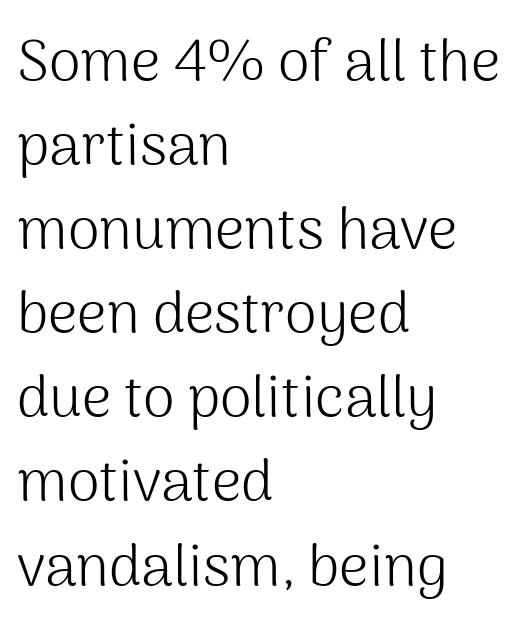
{"serif": "no", "italic": "no", "bold": "no", "weight": "light", "width": "normal", "stroke_contrast": "medium", "x_height": "medium", "monospaced": "no", "underline": "no", "align": "left", "line_spacing": "normal", "line_spacing_ratio": 1.45, "letter_spacing": "normal", "letter_spacing_em": 0.0, "glyph_px": 58}
